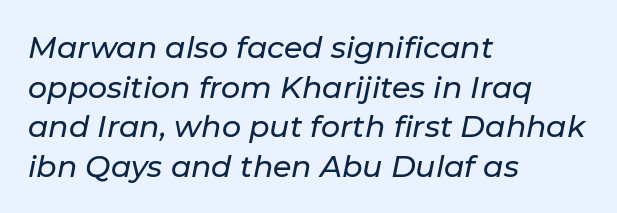
You could not count columns in this text — the font is proportionally spaced. Reading down the column, the eye jumps a familiar distance to each next line. Notice how the stems are inclined rather than vertical — that's the hallmark of italics. Typeset ragged right — the left edge is the straight one. This rendering leaves character spacing at its baseline value.
